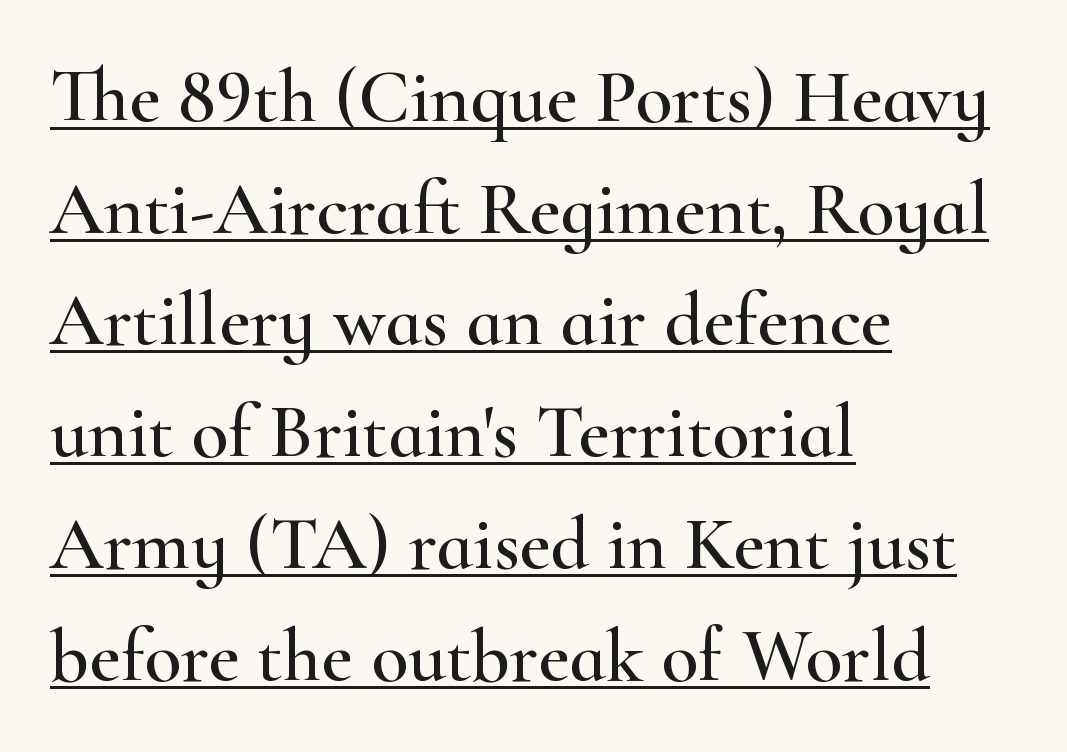
This rendering employs a face with finishing strokes, i.e., a serif. The text block is weighted toward the left margin, trailing off unevenly rightward. Character widths vary here, with narrow letters taking less room than wide ones. A roman cut, with each character standing at attention. A typesetter would call this zero additional tracking.
